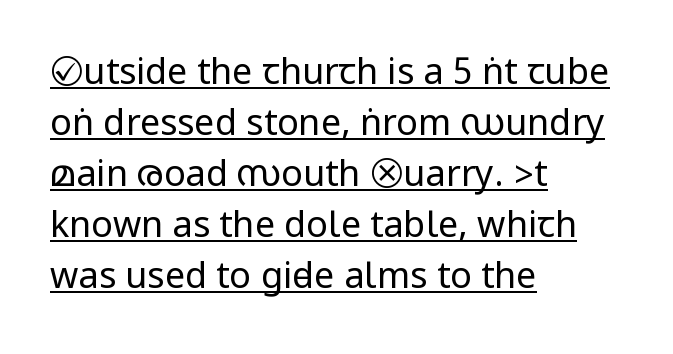
Is the letter spacing exaggerated? No — it looks like the ordinary default. These lines stack with their left ends in a neat column. Nothing heavy about these letters — not bold at all. Ordinary non-slanted type is in use.
